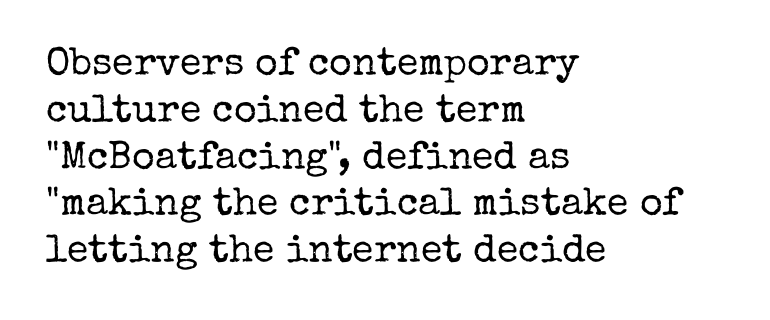
The letters advance in unequal steps, a hallmark of proportional type. Is this a sans? No — the strokes have serifs. Posture: upright roman. The ragged edge is on the right, which tells us the setting is flush left.
